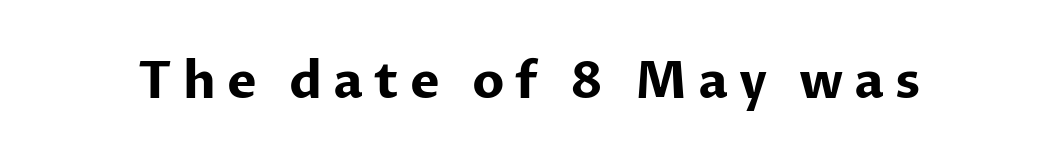
Q: Is the text bold? A: Yes.
Q: Is the text italic (slanted)? A: No, it is upright.
Q: Is the typeface a serif or a sans-serif typeface? A: Sans-serif.
Q: Is the text underlined? A: No.
Q: Is the spacing between letters normal or unusually wide? A: Unusually wide.
Q: Width (condensed, normal, or wide)? A: Normal.
Q: Stroke contrast? A: Low.
Q: x-height? A: Medium.
Q: Monospaced? A: No.
